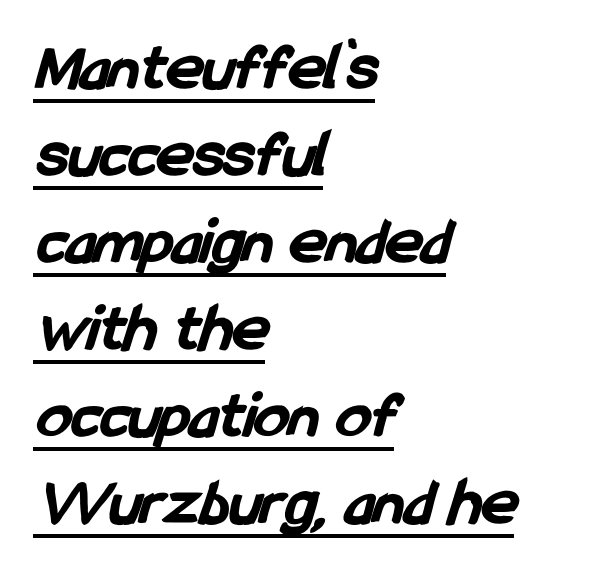
A typesetter would call this zero additional tracking. The rendering uses natural spacing where letterforms have individual widths. The typesetter chose a ragged-right arrangement here. Line spacing here is normal. What kind of face is this? One without serifs — a sans.
